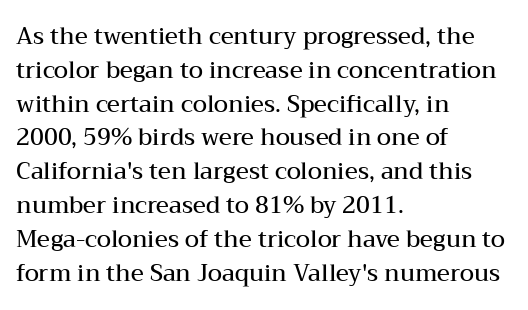
Q: Is the text bold? A: Semi-bold.
Q: Is the text italic (slanted)? A: No, it is upright.
Q: Is the text underlined? A: No.
Q: How is the paragraph aligned? A: Left-aligned.
Q: Is the spacing between letters normal or unusually wide? A: Normal.
Q: Is the spacing between lines tight, normal or loose? A: Normal.
